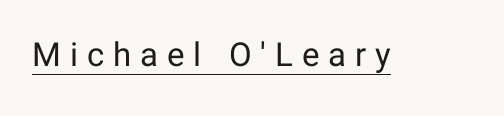
{"serif": "no", "italic": "no", "bold": "no", "weight": "regular", "width": "normal", "stroke_contrast": "low", "x_height": "medium", "monospaced": "no", "underline": "yes", "letter_spacing": "wide", "letter_spacing_em": 0.27, "glyph_px": 33}
